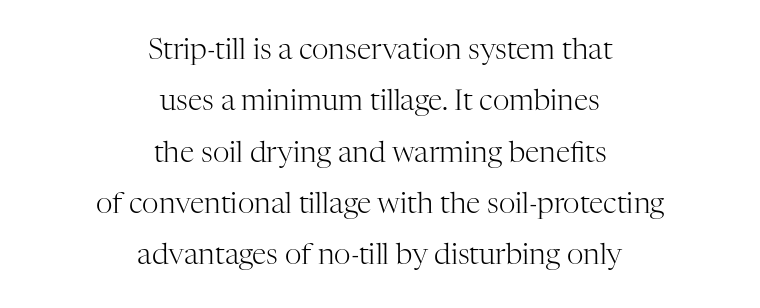
Q: Is the text bold? A: No.
Q: Is the text italic (slanted)? A: No, it is upright.
Q: Is the typeface a serif or a sans-serif typeface? A: Serif.
Q: Is the text underlined? A: No.
Q: How is the paragraph aligned? A: Centered.
Q: Is the spacing between letters normal or unusually wide? A: Normal.
Q: Width (condensed, normal, or wide)? A: Normal.
Q: Stroke contrast? A: High.
Q: x-height? A: Medium.
Q: Monospaced? A: No.
